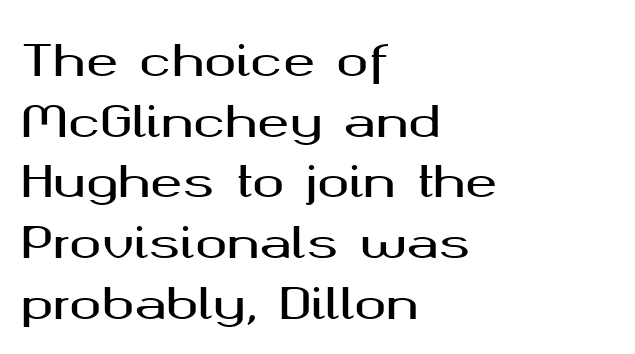
{"serif": "no", "italic": "no", "width": "wide", "stroke_contrast": "medium", "x_height": "medium", "monospaced": "no", "underline": "no", "align": "left", "line_spacing": "normal", "line_spacing_ratio": 1.41, "letter_spacing": "normal", "letter_spacing_em": 0.0, "glyph_px": 43}
